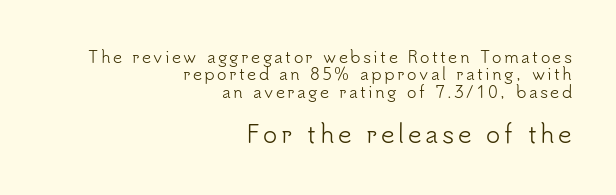
The letters stand upright; this is a roman face. Stems here are at most as thick as an everyday book face. Casual observation: everything's shoved over to the right. Top chunk: small. Bottom chunk: large. Type without underlining. Very little white space separates one row of letters from the next.
